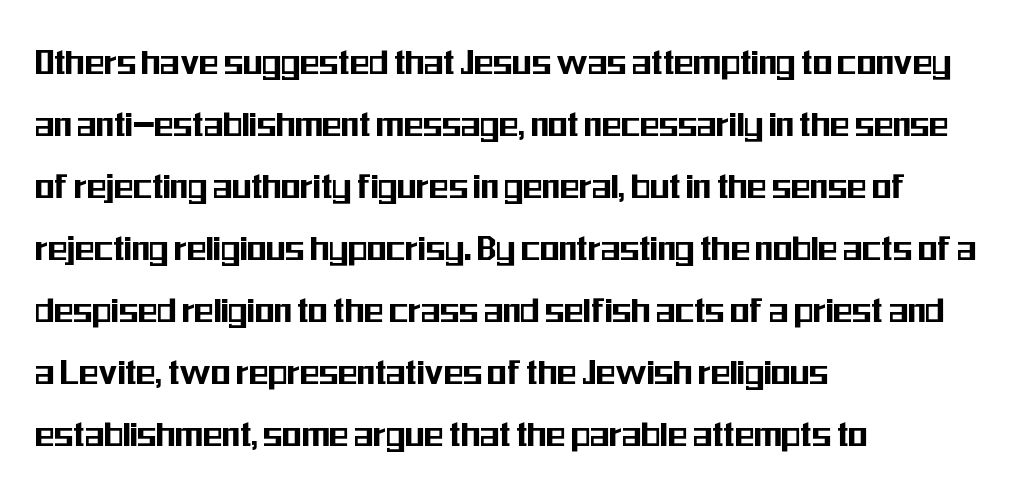
The image shows 40 px condensed sans-serif type, upright; set left-aligned, normal line spacing (1.55x), normal letter spacing, not underlined; medium stroke contrast and a medium x-height.
